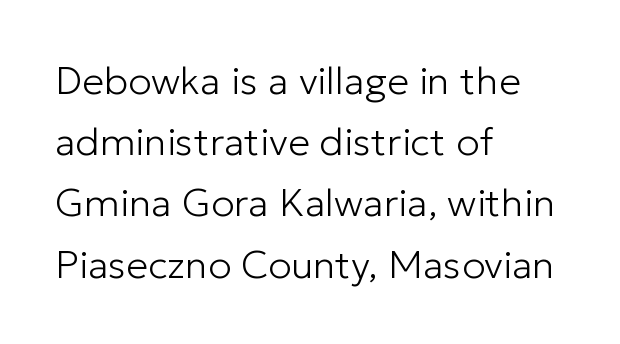
The image shows 39 px light sans-serif type, upright; set left-aligned, normal line spacing (1.57x), normal letter spacing, not underlined; low stroke contrast and a medium x-height.
